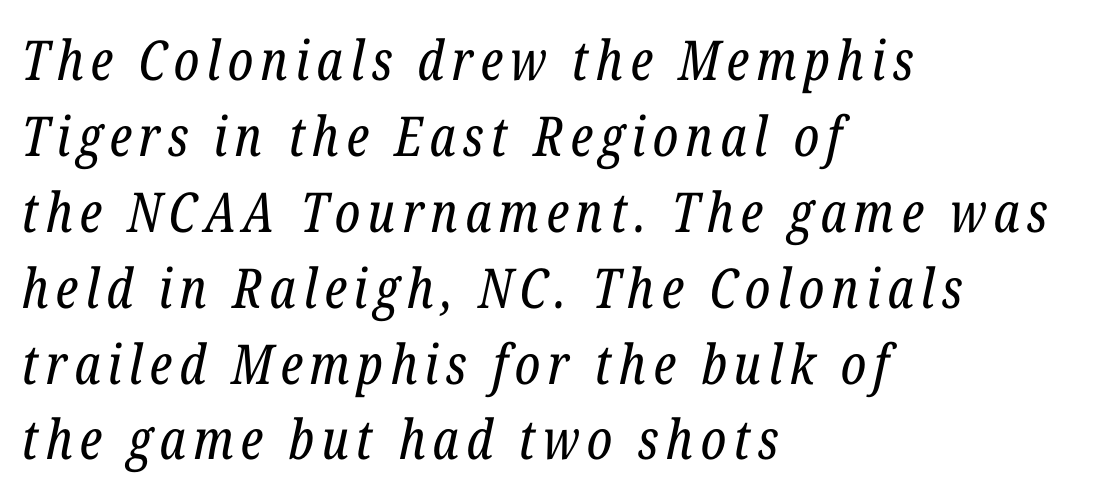
{"serif": "yes", "italic": "yes", "lean": "right", "slant_degrees": 12, "bold": "no", "weight": "regular", "width": "condensed", "stroke_contrast": "low", "x_height": "medium", "monospaced": "no", "underline": "no", "align": "left", "line_spacing": "normal", "line_spacing_ratio": 1.38, "glyph_px": 55}
